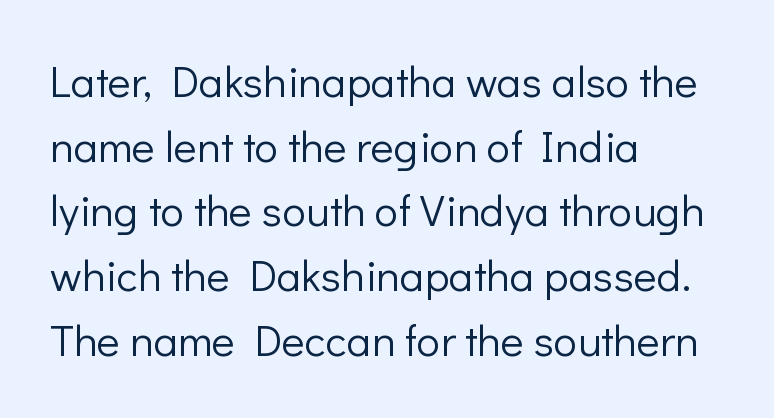
The image shows 44 px light sans-serif type, upright; set left-aligned, normal line spacing (1.47x), normal letter spacing, not underlined; low stroke contrast and a medium x-height.
